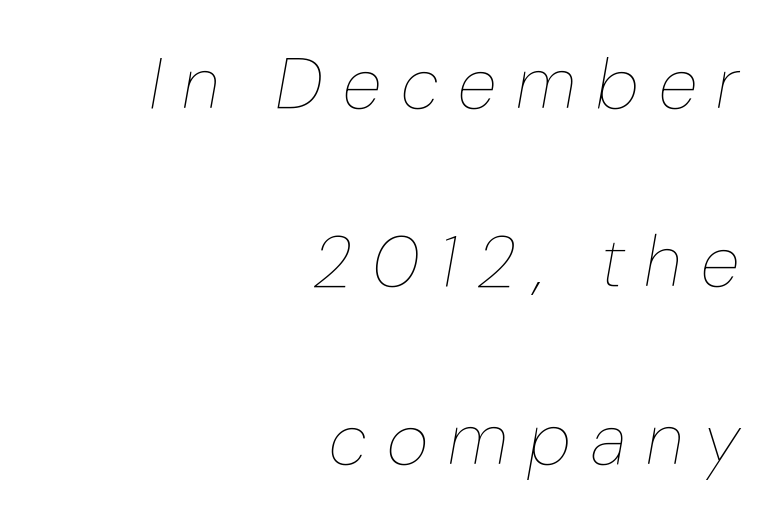
The image shows 72 px thin type, italic (leaning right); set right-aligned, loose line spacing (2.47x), unusually wide letter spacing (+0.28 em), not underlined; low stroke contrast and a medium x-height.
